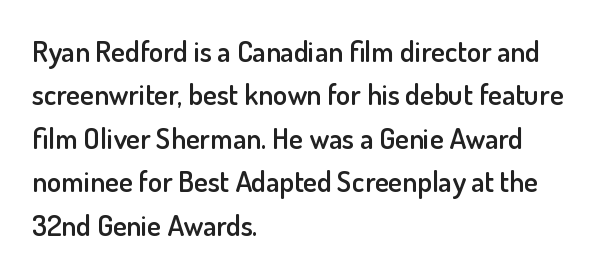
I'd call this a sans setting — the letters go barefoot. Is this a fixed-width face? No — the glyphs have proportional, varying widths. Rows of type keep a routine distance in the vertical direction. The specimen reads as upright at a glance.
